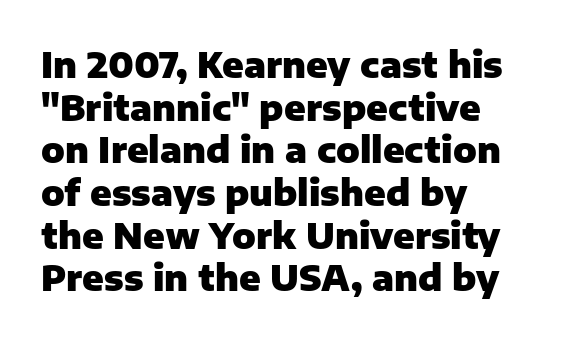
{"serif": "no", "italic": "no", "bold": "yes", "weight": "heavy", "width": "normal", "stroke_contrast": "low", "x_height": "medium", "monospaced": "no", "underline": "no", "align": "left", "line_spacing_ratio": 1.22, "letter_spacing": "normal", "letter_spacing_em": 0.0, "glyph_px": 35}
